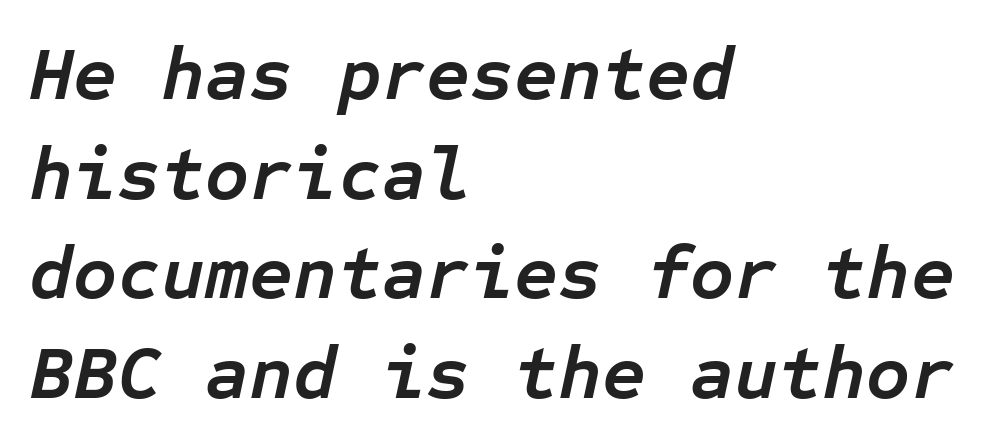
The designer left line spacing at the default. Anything drawn beneath the words? Only blank space. Does extra space separate the letters? No, they use regular spacing. Style check: oblique. Its strokes are broad and dark, the hallmark of bold type.
